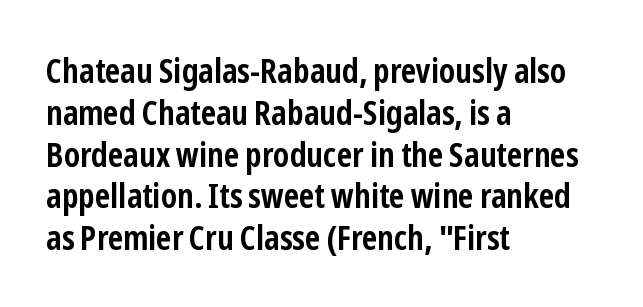
These lines were composed using upright roman letters. The paragraph shown leans on its left margin. Students, this is bold: see how much ink each stroke carries. The type is set solid horizontally, with unmodified tracking. Descenders are the only things crossing below the line. Are there feet on the stems? There aren't — it's a sans.
